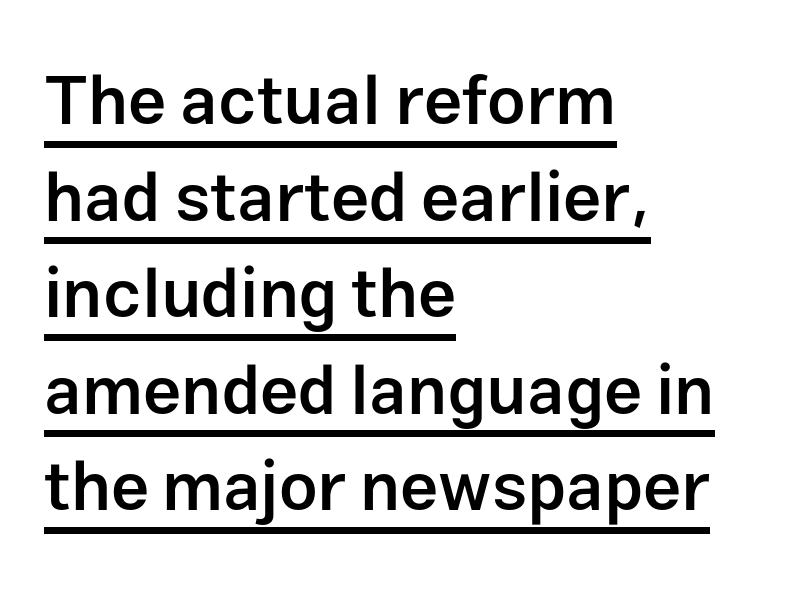
{"serif": "no", "italic": "no", "bold": "semi", "weight": "semibold", "width": "normal", "stroke_contrast": "low", "x_height": "medium", "monospaced": "no", "underline": "yes", "align": "left", "line_spacing": "normal", "line_spacing_ratio": 1.42, "letter_spacing": "normal", "letter_spacing_em": 0.0, "glyph_px": 68}
